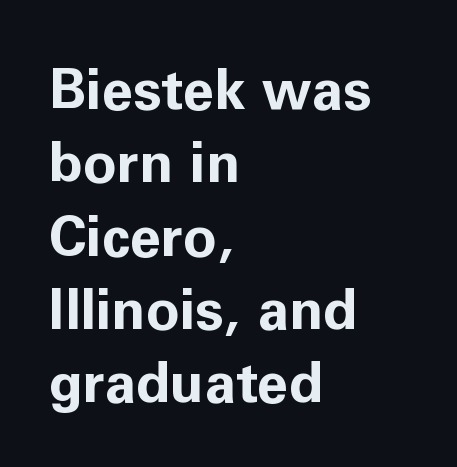
{"serif": "no", "italic": "no", "bold": "yes", "weight": "bold", "width": "normal", "stroke_contrast": "low", "x_height": "medium", "monospaced": "no", "underline": "no", "align": "left", "line_spacing": "normal", "line_spacing_ratio": 1.31, "letter_spacing": "normal", "letter_spacing_em": 0.0, "glyph_px": 56}
